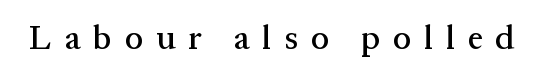
Q: Is the text italic (slanted)? A: No, it is upright.
Q: Is the typeface a serif or a sans-serif typeface? A: Serif.
Q: Is the text underlined? A: No.
Q: Is the spacing between letters normal or unusually wide? A: Unusually wide.
Q: Width (condensed, normal, or wide)? A: Normal.
Q: Stroke contrast? A: Medium.
Q: x-height? A: Medium.
Q: Monospaced? A: No.
